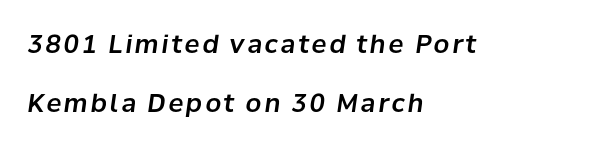
The lines are quadded left. No word sits above an underline. The designer dialed line spacing up above the default. The face used here has a pronounced slope to its letters.
